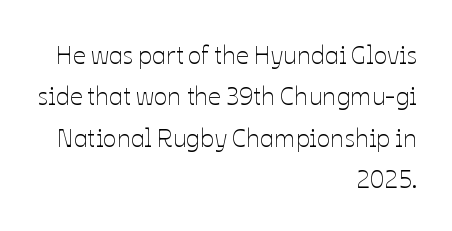
The rendering anchors every line to the right-hand side. This sample uses an upright cut, with every glyph sitting square on the baseline. Descenders are the only things crossing below the line. The rendering uses a moderate line-height, typical for paragraphs.
